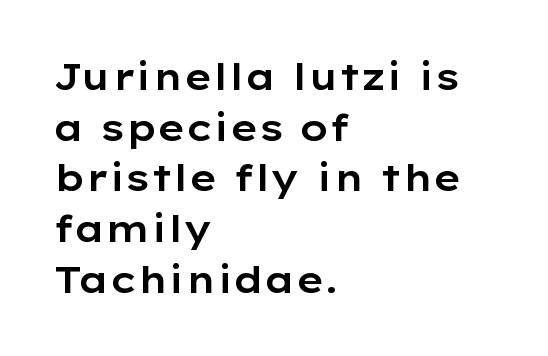
{"serif": "no", "italic": "no", "width": "wide", "stroke_contrast": "low", "x_height": "medium", "monospaced": "no", "underline": "no", "align": "left", "line_spacing": "normal", "line_spacing_ratio": 1.37, "letter_spacing": "normal", "letter_spacing_em": 0.0, "glyph_px": 37}
